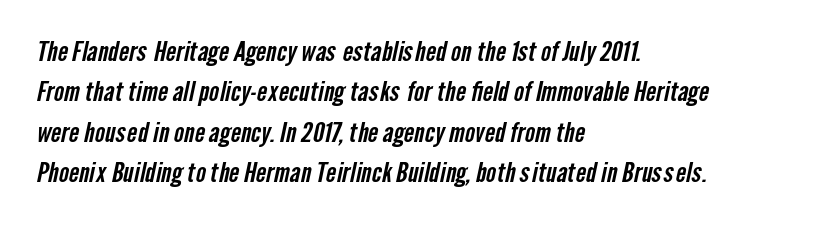
Q: Is the text underlined? A: No.
Q: How is the paragraph aligned? A: Left-aligned.
Q: Is the spacing between letters normal or unusually wide? A: Normal.
Q: Is the spacing between lines tight, normal or loose? A: Normal.
